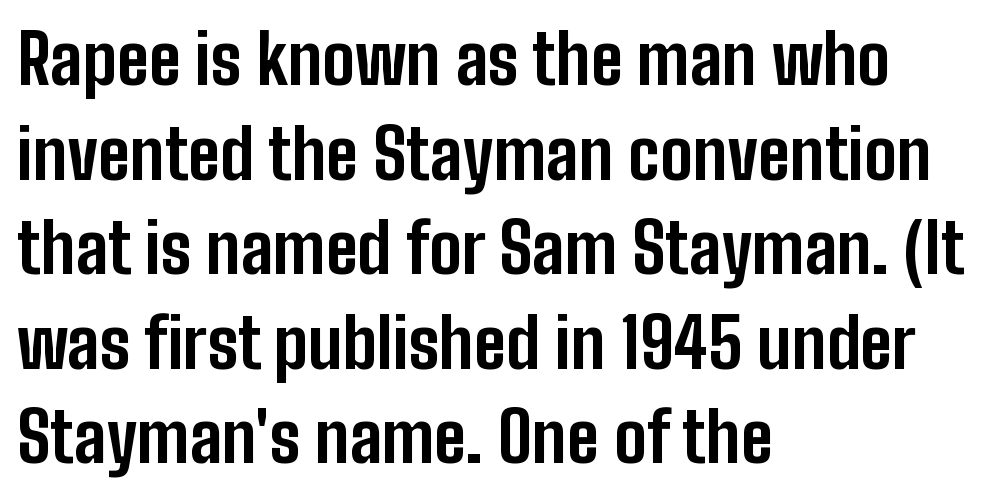
This rendering features lettering with no underline. In terms of leading, this rendering sits right in the middle. You can tell from the bare stems that sans-serif type was used. Is the letter spacing exaggerated? No — it looks like the ordinary default.
